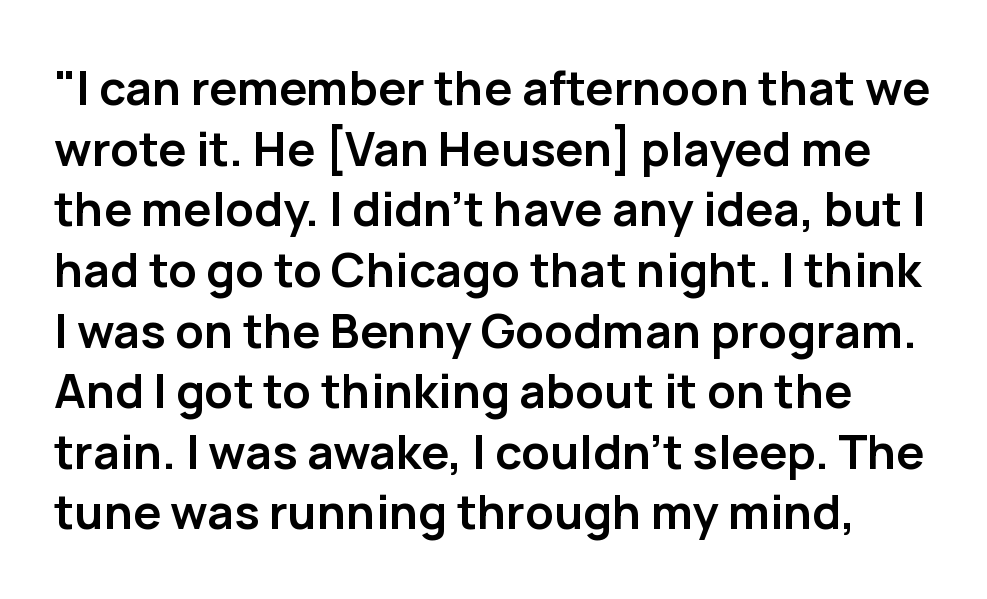
The image shows 47 px semibold sans-serif type, upright; set normal line spacing (1.29x), normal letter spacing, not underlined; low stroke contrast and a medium x-height.
